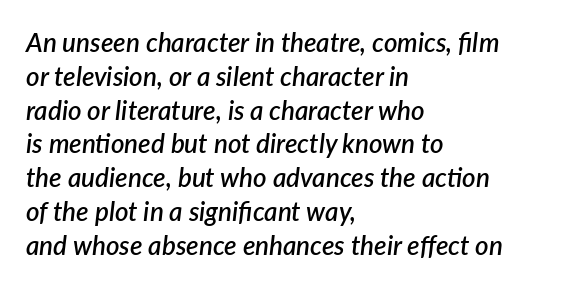
Q: Is the text bold? A: Semi-bold.
Q: Is the text italic (slanted)? A: Yes, it leans right by about 7 degrees.
Q: Is the text underlined? A: No.
Q: How is the paragraph aligned? A: Left-aligned.
Q: Is the spacing between letters normal or unusually wide? A: Normal.
Q: Is the spacing between lines tight, normal or loose? A: Normal.
